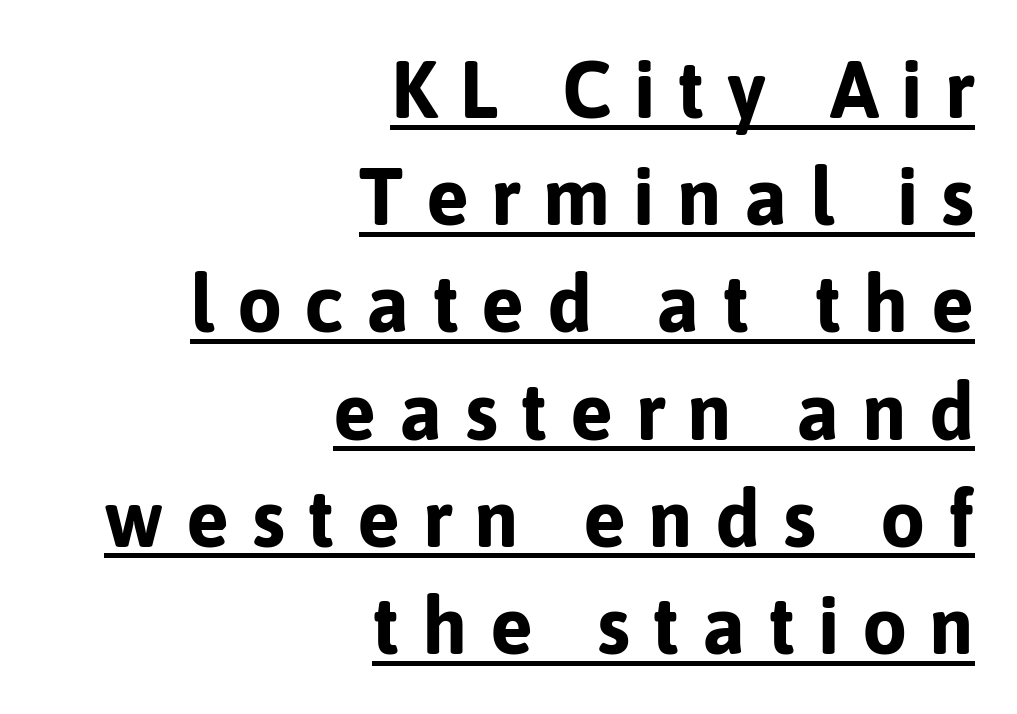
Q: Is the text bold? A: Yes.
Q: Is the text italic (slanted)? A: No, it is upright.
Q: Is the typeface a serif or a sans-serif typeface? A: Sans-serif.
Q: Is the text underlined? A: Yes.
Q: How is the paragraph aligned? A: Right-aligned.
Q: Is the spacing between letters normal or unusually wide? A: Unusually wide.
Q: Is the spacing between lines tight, normal or loose? A: Normal.
Q: Width (condensed, normal, or wide)? A: Normal.
Q: Stroke contrast? A: Low.
Q: x-height? A: Medium.
Q: Monospaced? A: No.
